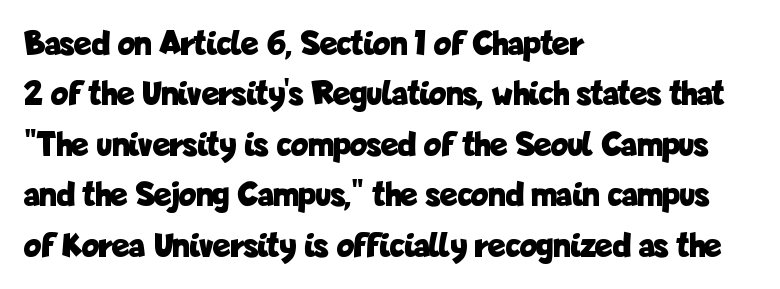
Rows of type keep a routine distance in the vertical direction. A typesetter would call this zero additional tracking. Characters remain perfectly vertical along every line. No feet cap the strokes, marking this as sans-serif type. The string is rendered with underlining switched off. The face used here is proportionally spaced, like ordinary book or web type.
